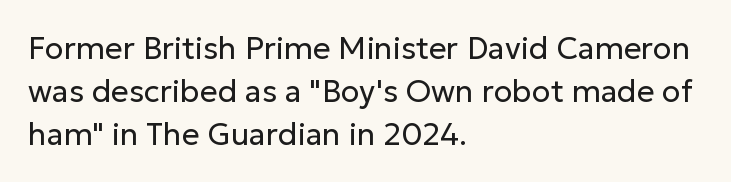
The image shows 31 px regular-weight sans-serif type, upright; set left-aligned, normal line spacing (1.38x), normal letter spacing, not underlined; low stroke contrast and a medium x-height.
